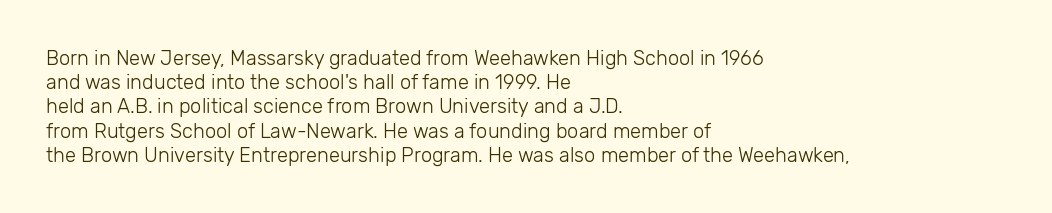
Tall strokes in this sample are plumb rather than angled. Decoration check: the copy has no underline. Words appear dense and cohesive because spacing is normal. The typesetter chose a ragged-right arrangement here.
